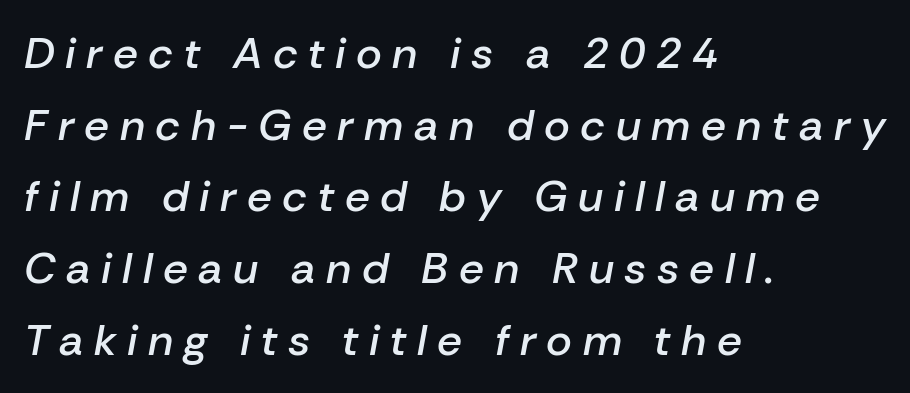
{"italic": "yes", "lean": "right", "slant_degrees": 10, "bold": "semi", "weight": "semibold", "width": "normal", "stroke_contrast": "low", "x_height": "medium", "monospaced": "no", "underline": "no", "align": "left", "line_spacing": "normal", "line_spacing_ratio": 1.63, "letter_spacing": "wide", "letter_spacing_em": 0.24, "glyph_px": 44}
